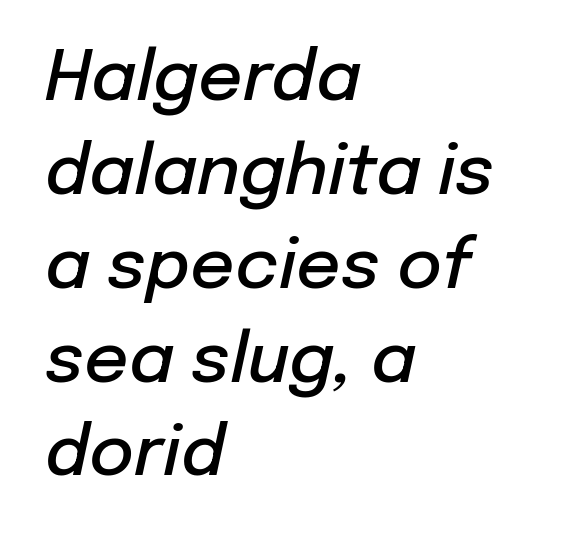
The ragged edge is on the right, which tells us the setting is flush left. The vertical gap from one line to the next is medium. Is the type bold? Partly — it's a semibold, heavier than regular but not fully bold. Spacing between characters is what you'd get straight out of the box.
